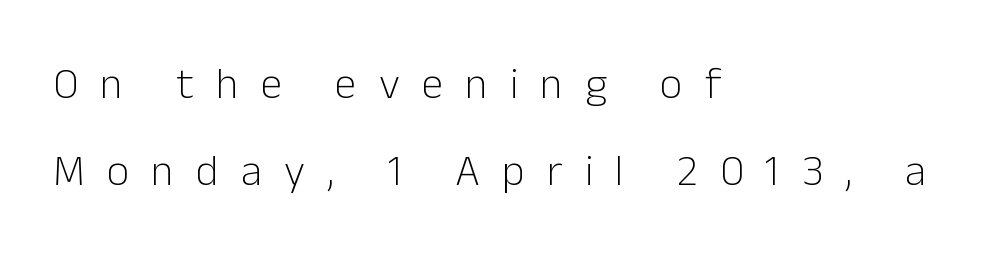
Q: Is the text bold? A: No.
Q: Is the text italic (slanted)? A: No, it is upright.
Q: Is the typeface a serif or a sans-serif typeface? A: Sans-serif.
Q: Is the text underlined? A: No.
Q: How is the paragraph aligned? A: Left-aligned.
Q: Is the spacing between letters normal or unusually wide? A: Unusually wide.
Q: Is the spacing between lines tight, normal or loose? A: Loose.
Q: Width (condensed, normal, or wide)? A: Normal.
Q: Stroke contrast? A: Low.
Q: x-height? A: Medium.
Q: Monospaced? A: No.
